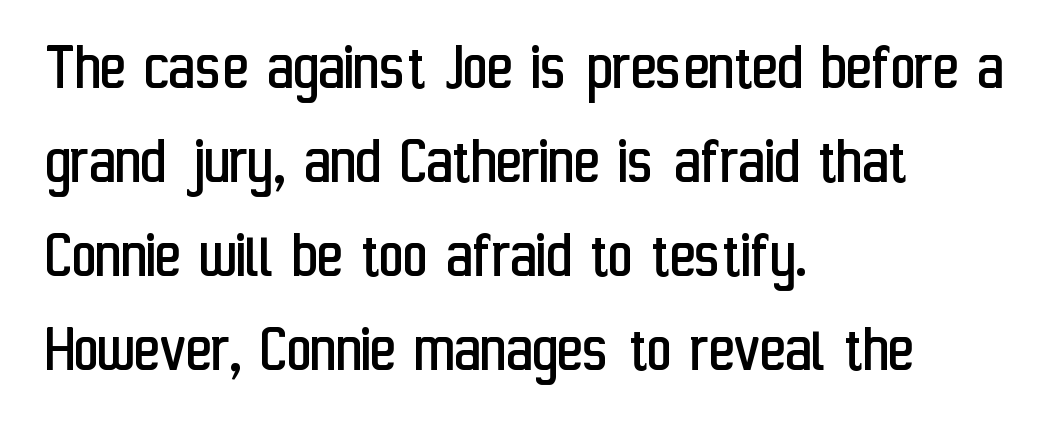
The image shows 69 px regular-weight, condensed sans-serif type, upright; set left-aligned, normal line spacing (1.36x), normal letter spacing, not underlined; low stroke contrast and a medium x-height.
